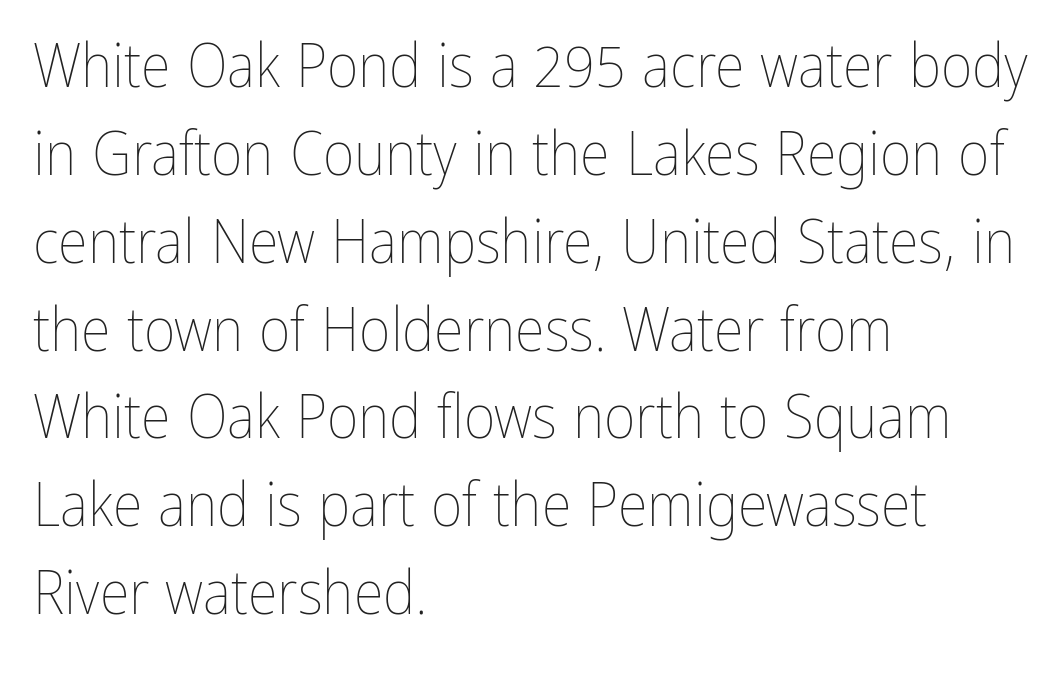
The image shows 61 px thin, condensed type, upright; set left-aligned, normal line spacing (1.44x), normal letter spacing, not underlined; low stroke contrast and a medium x-height.
